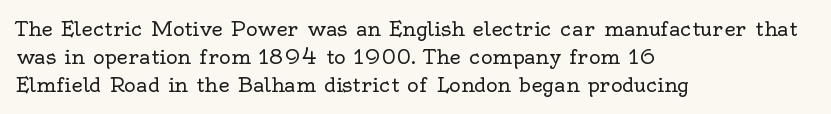
Q: Is the text bold? A: No.
Q: Is the text italic (slanted)? A: No, it is upright.
Q: Is the text underlined? A: No.
Q: How is the paragraph aligned? A: Left-aligned.
Q: Is the spacing between letters normal or unusually wide? A: Normal.
Q: Is the spacing between lines tight, normal or loose? A: Normal.
